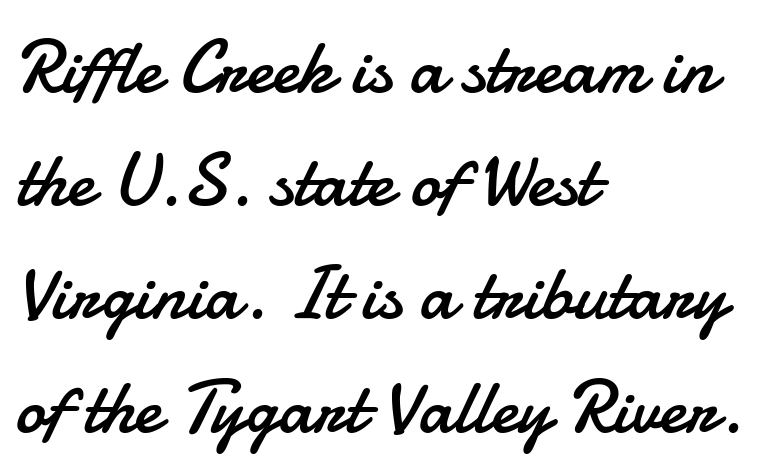
Q: Is the text bold? A: No.
Q: Is the text italic (slanted)? A: Yes.
Q: Is the typeface a serif or a sans-serif typeface? A: Sans-serif.
Q: Is the text underlined? A: No.
Q: How is the paragraph aligned? A: Left-aligned.
Q: Is the spacing between letters normal or unusually wide? A: Normal.
Q: Is the spacing between lines tight, normal or loose? A: Normal.
Q: Width (condensed, normal, or wide)? A: Normal.
Q: Stroke contrast? A: Low.
Q: x-height? A: Small.
Q: Monospaced? A: No.
